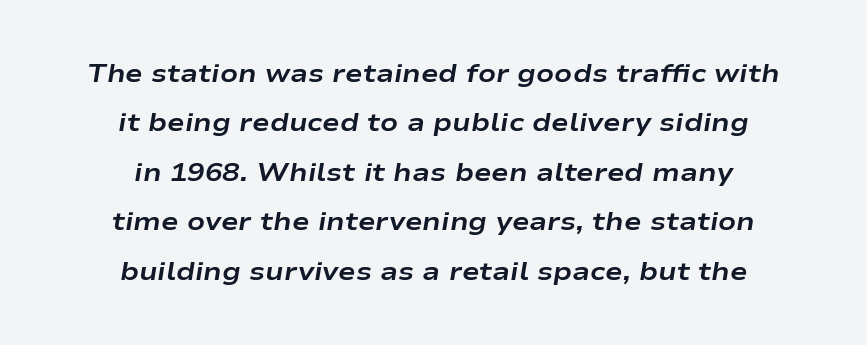
Q: Is the text bold? A: Yes.
Q: Is the text italic (slanted)? A: Yes, it leans right by about 9 degrees.
Q: Is the text underlined? A: No.
Q: How is the paragraph aligned? A: Centered.
Q: Is the spacing between letters normal or unusually wide? A: Normal.
Q: Is the spacing between lines tight, normal or loose? A: Loose.
